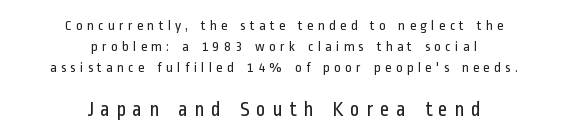
{"italic": "no", "bold": "no", "underline": "no", "align": "center", "line_spacing": "normal", "line_spacing_ratio": 1.5, "letter_spacing": "wide", "letter_spacing_em": 0.3, "larger_block": "second", "size_ratio": 1.5, "glyph_px": 21}
